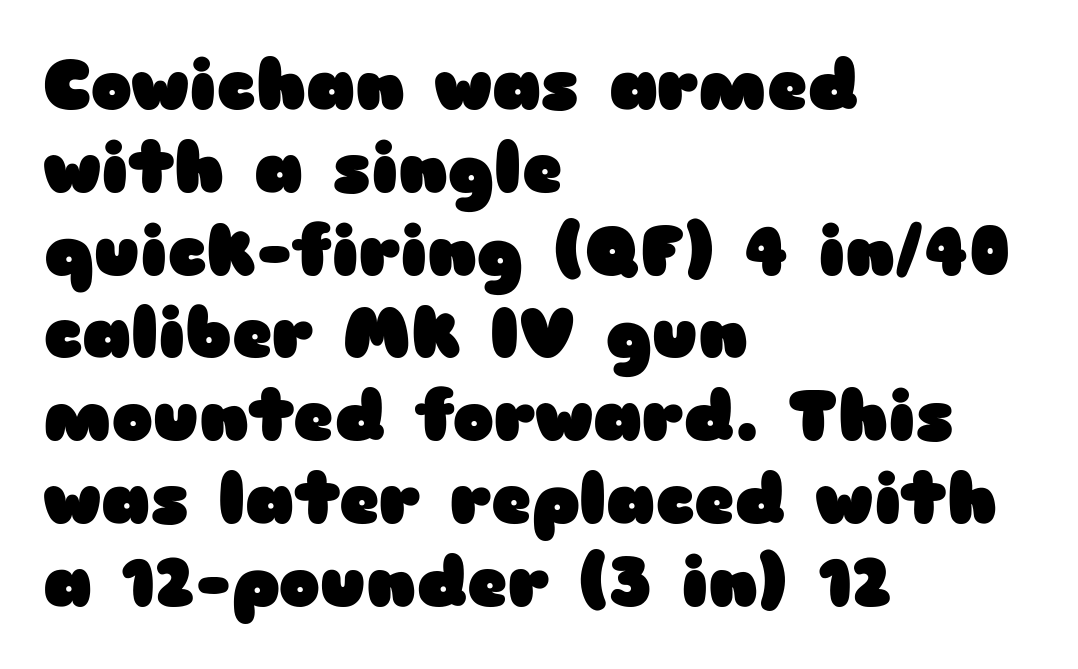
The image shows 69 px heavy, wide sans-serif type, upright; set left-aligned, line spacing 1.2x, normal letter spacing, not underlined; low stroke contrast and a medium x-height.
